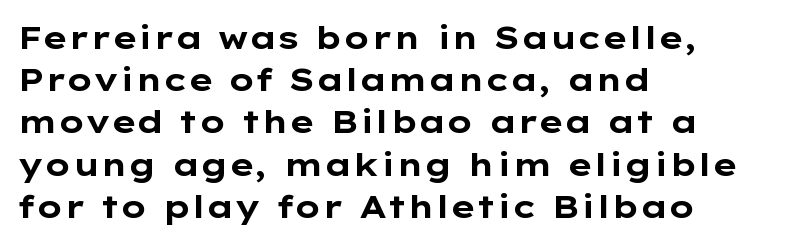
A full-strength bold gives these letters their thick strokes. To sum up the face: it is a sans, with no serifs. Each word holds together tightly as a unit, with standard inter-letter gaps. This block has exactly the height ordinary leading produces. Spacing verdict: proportional, widths tailored to each character. Quick note: underline off.
